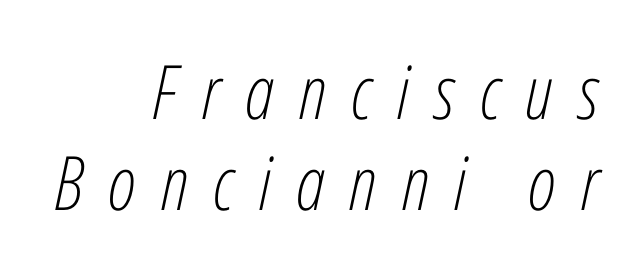
The typesetting does not lean heavy: it is not bold. Slant detected: the letters are inclined. Display-style spreading of the glyphs; the letterfit is very open. The specimen omits any rule beneath the text block's lines. Varying glyph widths throughout — classic text-font behaviour.
